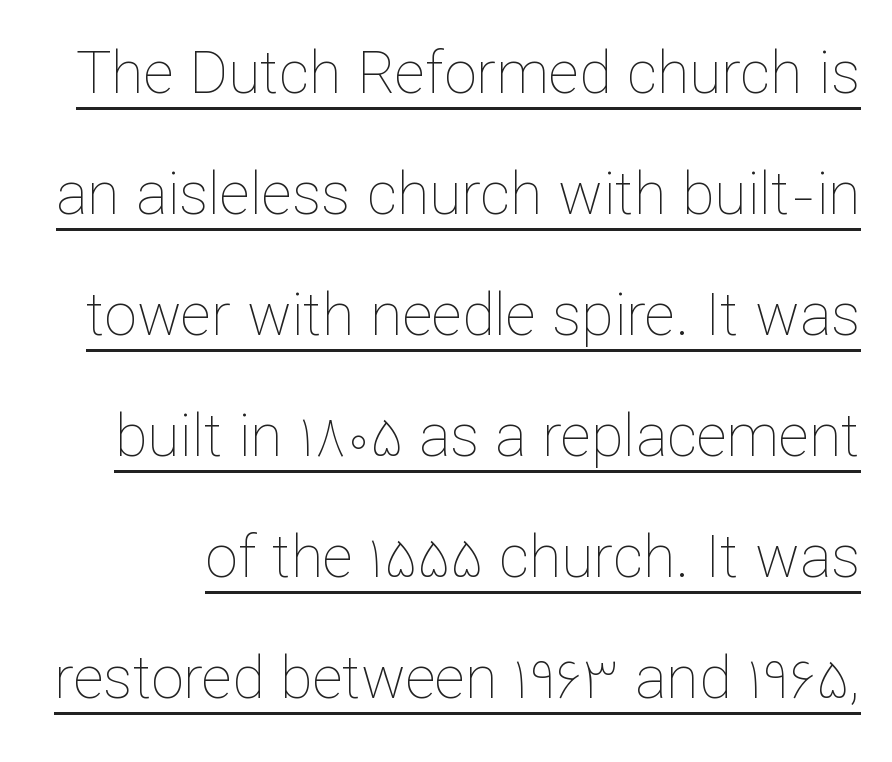
The typesetter has applied underlining to the passage shown. The typography opts for an upright posture over an oblique one. The letterforms sit shoulder to shoulder at normal distance. The strokes are not fattened; the text isn't bold. The letters advance in unequal steps, a hallmark of proportional type. The block of text is sparse from top to bottom, with ample space between rows.
